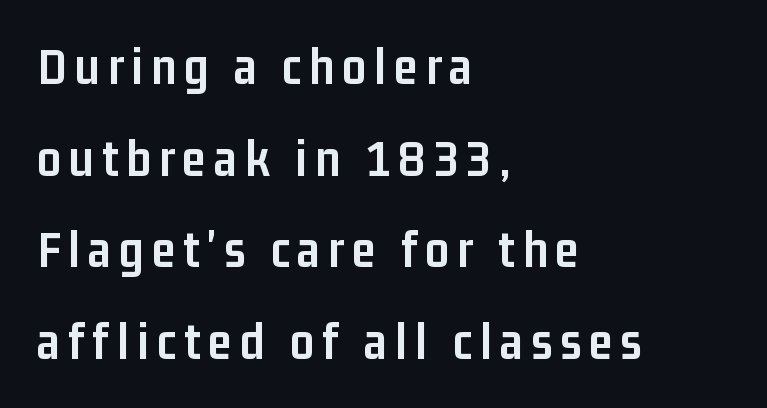
The image shows 53 px semibold, condensed sans-serif type, upright; set left-aligned, line spacing 1.73x, not underlined; low stroke contrast and a medium x-height.
